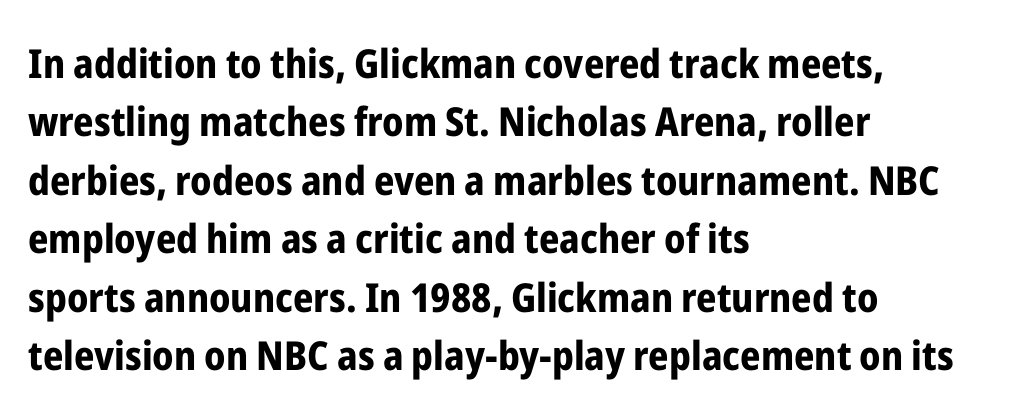
Students, observe: this is what conventionally led text looks like. The setting favours the left margin, as ordinary paragraphs usually do. The passage shown has conventional tracking throughout. Letterform terminals end flat and unadorned throughout the passage.
